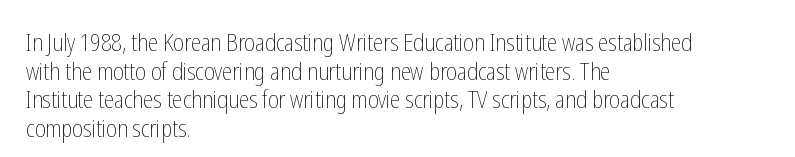
Beneath every word, the page is bare. On a weight scale, this lands at 450 or below. Look at the tracking — it's just the regular setting, nothing added. The typesetter chose a ragged-right arrangement here. Upright lettering throughout.
